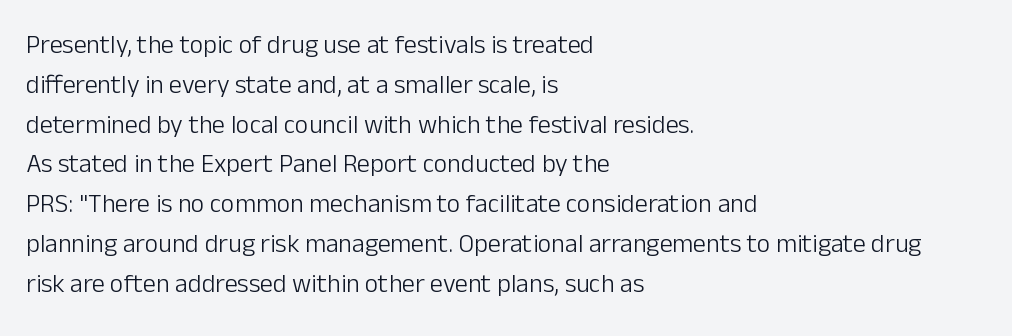
Q: Is the text bold? A: No.
Q: Is the text italic (slanted)? A: No, it is upright.
Q: Is the text underlined? A: No.
Q: How is the paragraph aligned? A: Left-aligned.
Q: Is the spacing between letters normal or unusually wide? A: Normal.
Q: Is the spacing between lines tight, normal or loose? A: Normal.
